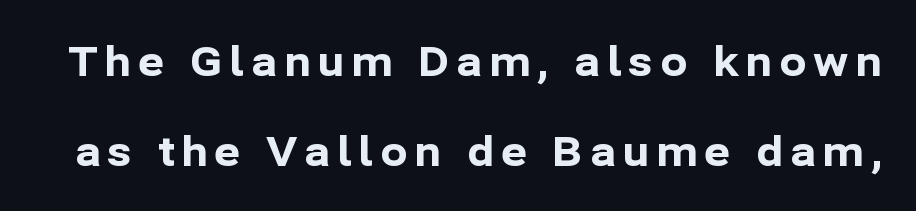
Q: Is the text bold? A: Yes.
Q: Is the text italic (slanted)? A: No, it is upright.
Q: Is the typeface a serif or a sans-serif typeface? A: Sans-serif.
Q: Is the text underlined? A: No.
Q: Is the spacing between lines tight, normal or loose? A: Loose.
Q: Width (condensed, normal, or wide)? A: Normal.
Q: Stroke contrast? A: Low.
Q: x-height? A: Medium.
Q: Monospaced? A: No.
